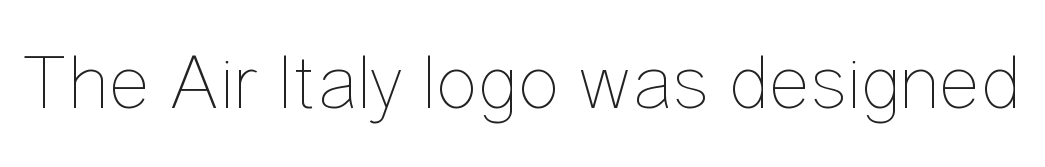
{"italic": "no", "bold": "no", "weight": "thin", "width": "condensed", "stroke_contrast": "low", "x_height": "medium", "monospaced": "no", "underline": "no", "letter_spacing": "normal", "letter_spacing_em": 0.0, "glyph_px": 79}
